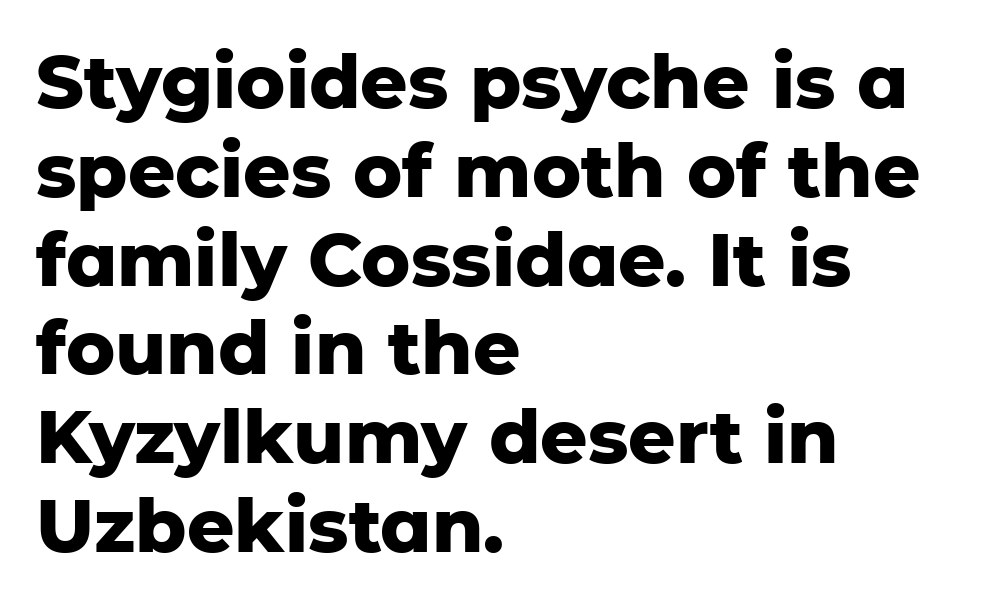
The image shows 74 px heavy sans-serif type, upright; set left-aligned, line spacing 1.2x, normal letter spacing, not underlined; low stroke contrast and a medium x-height.
